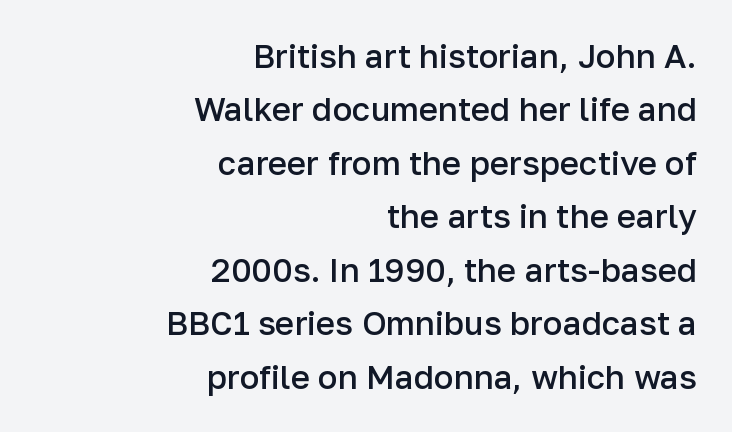
Q: Is the text bold? A: Semi-bold.
Q: Is the text italic (slanted)? A: No, it is upright.
Q: Is the typeface a serif or a sans-serif typeface? A: Sans-serif.
Q: Is the text underlined? A: No.
Q: How is the paragraph aligned? A: Right-aligned.
Q: Is the spacing between letters normal or unusually wide? A: Normal.
Q: Is the spacing between lines tight, normal or loose? A: Normal.
Q: Width (condensed, normal, or wide)? A: Normal.
Q: Stroke contrast? A: Low.
Q: x-height? A: Medium.
Q: Monospaced? A: No.
